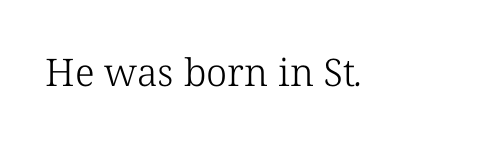
The image shows 38 px light serif type; set normal letter spacing, not underlined; low stroke contrast and a medium x-height.
